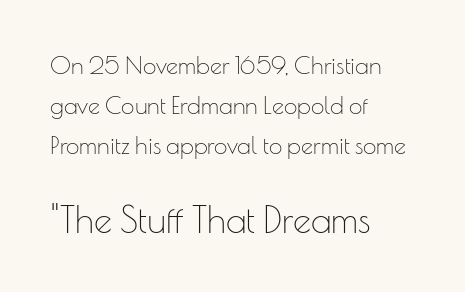
Q: Is the text bold? A: No.
Q: Is the text italic (slanted)? A: No, it is upright.
Q: Is the typeface a serif or a sans-serif typeface? A: Sans-serif.
Q: Is the text underlined? A: No.
Q: How is the paragraph aligned? A: Left-aligned.
Q: Is the spacing between letters normal or unusually wide? A: Normal.
Q: Is the spacing between lines tight, normal or loose? A: Normal.
Q: Which block of text is set in a larger size, the first (top) or the second (bottom)? A: The second (bottom) one.
Q: Width (condensed, normal, or wide)? A: Normal.
Q: Stroke contrast? A: Low.
Q: x-height? A: Small.
Q: Monospaced? A: No.
